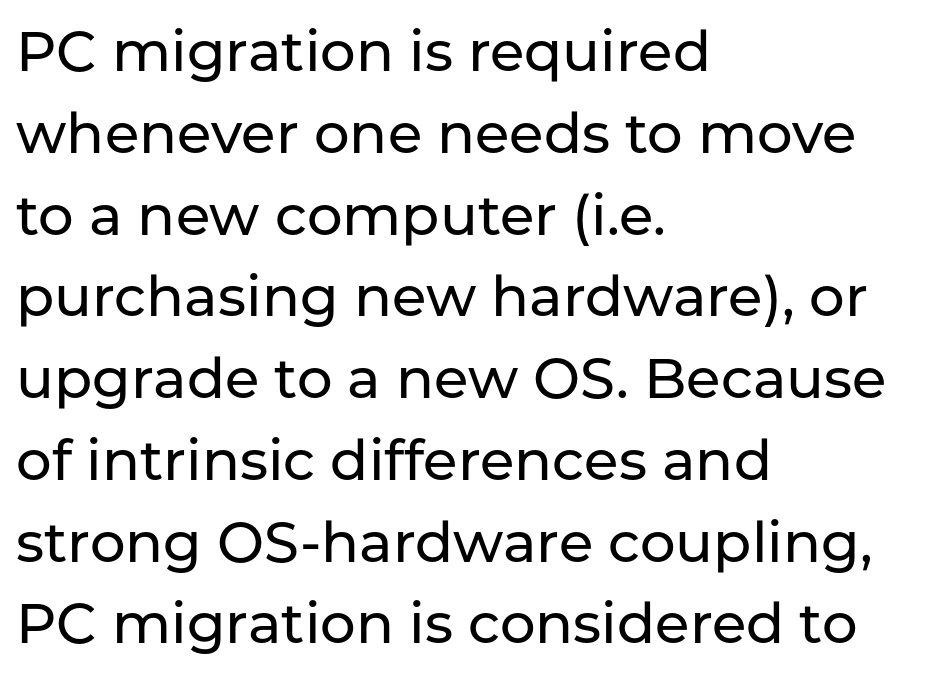
{"serif": "no", "italic": "no", "width": "normal", "stroke_contrast": "low", "x_height": "medium", "monospaced": "no", "underline": "no", "align": "left", "line_spacing": "normal", "line_spacing_ratio": 1.46, "letter_spacing": "normal", "letter_spacing_em": 0.0, "glyph_px": 56}
